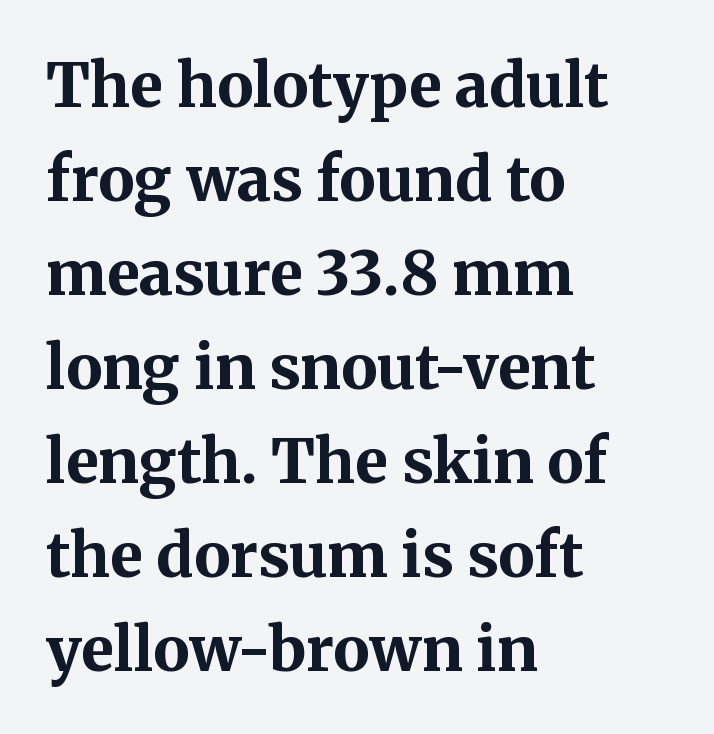
Q: Is the text bold? A: Yes.
Q: Is the text italic (slanted)? A: No, it is upright.
Q: Is the typeface a serif or a sans-serif typeface? A: Serif.
Q: Is the text underlined? A: No.
Q: How is the paragraph aligned? A: Left-aligned.
Q: Is the spacing between letters normal or unusually wide? A: Normal.
Q: Is the spacing between lines tight, normal or loose? A: Normal.
Q: Width (condensed, normal, or wide)? A: Normal.
Q: Stroke contrast? A: Medium.
Q: x-height? A: Medium.
Q: Monospaced? A: No.
